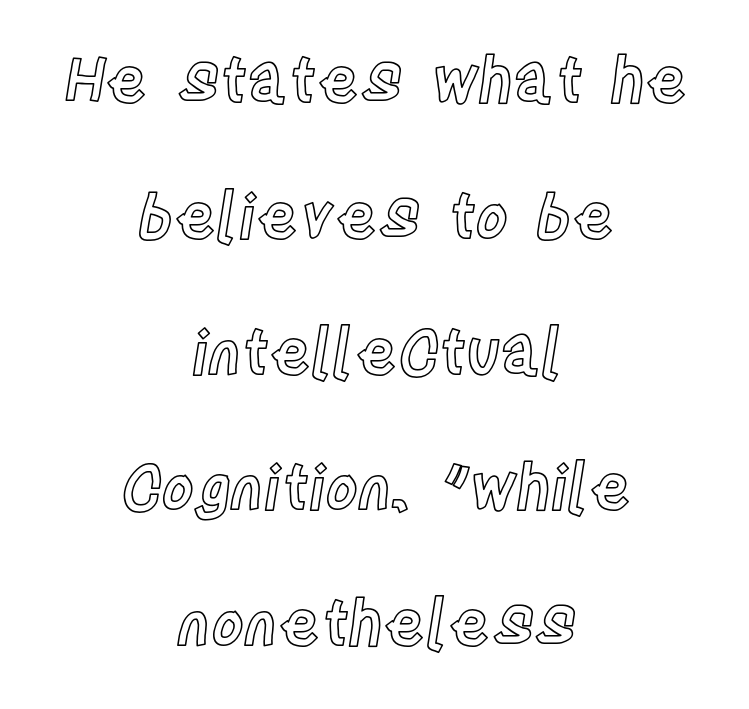
Q: Is the text italic (slanted)? A: Yes.
Q: Is the text underlined? A: No.
Q: How is the paragraph aligned? A: Centered.
Q: Is the spacing between letters normal or unusually wide? A: Normal.
Q: Is the spacing between lines tight, normal or loose? A: Loose.
Q: Width (condensed, normal, or wide)? A: Condensed.
Q: x-height? A: Large.
Q: Monospaced? A: No.
